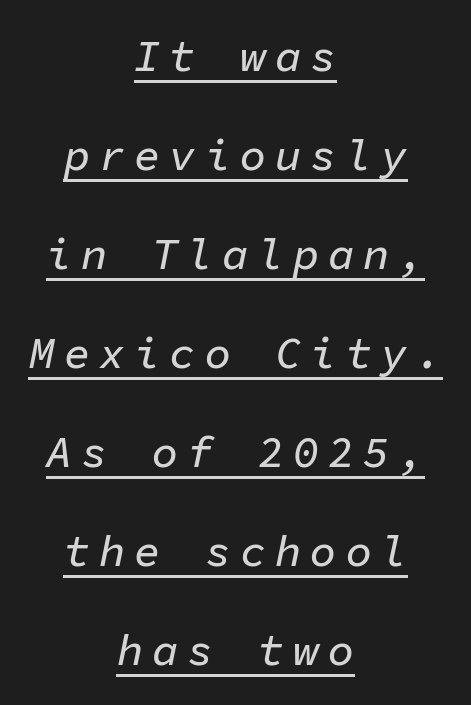
How would I describe the line gaps? Wide and relaxed. The passage is arranged like a title page — every line centered. The specimen reads as italic at a glance. Every word sits above its own underline.
